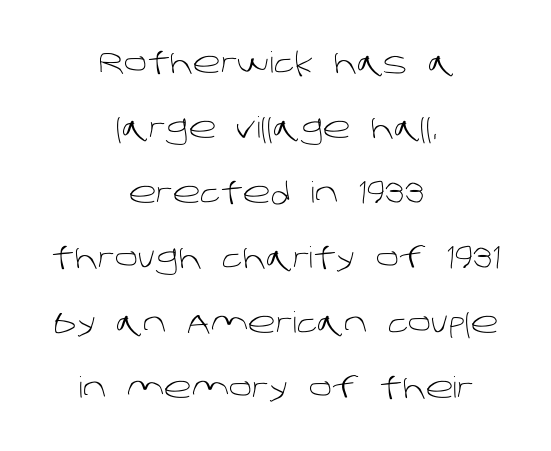
{"serif": "no", "bold": "no", "weight": "light", "width": "normal", "stroke_contrast": "low", "x_height": "large", "monospaced": "no", "underline": "no", "align": "center", "line_spacing": "loose", "line_spacing_ratio": 2.24, "letter_spacing": "normal", "letter_spacing_em": 0.0, "glyph_px": 29}
